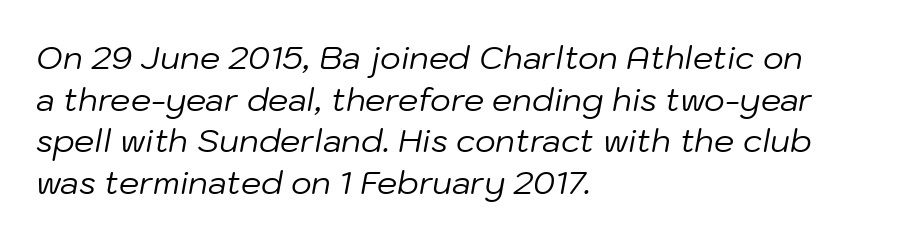
Italic? Definitely — the glyphs are oblique. Heft: none added — not bold. Successive baselines arrive at the customary interval. These lines are rendered in a variable-pitch font.
